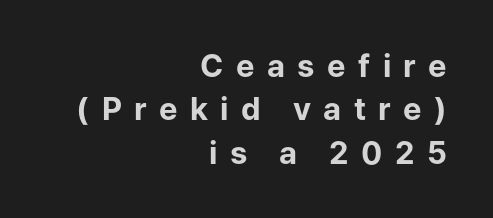
{"serif": "no", "italic": "no", "bold": "yes", "weight": "bold", "width": "normal", "stroke_contrast": "low", "x_height": "medium", "monospaced": "no", "underline": "no", "align": "right", "line_spacing": "normal", "line_spacing_ratio": 1.4, "letter_spacing": "wide", "letter_spacing_em": 0.4, "glyph_px": 31}
